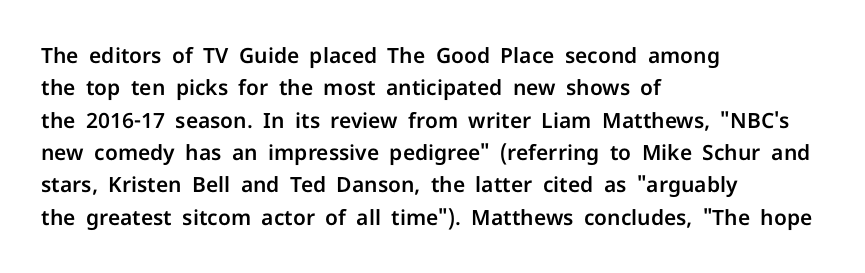
{"italic": "no", "underline": "no", "align": "left", "line_spacing": "normal", "line_spacing_ratio": 1.54, "letter_spacing": "normal", "letter_spacing_em": 0.0, "glyph_px": 21}
